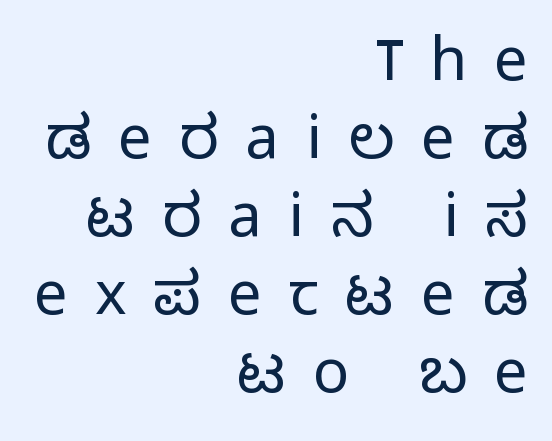
{"serif": "no", "italic": "no", "bold": "no", "weight": "light", "width": "normal", "stroke_contrast": "low", "x_height": "medium", "monospaced": "no", "underline": "no", "align": "right", "line_spacing": "normal", "line_spacing_ratio": 1.3, "letter_spacing": "wide", "letter_spacing_em": 0.45, "glyph_px": 60}
